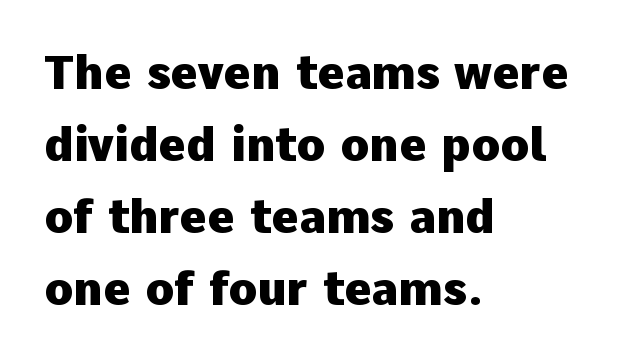
The vertical gap from one line to the next is medium. Check where the strokes stop: nothing finishes them off — pure sans. Is the block centered? No — it sits flush against the left margin. A bare baseline throughout the passage. Spacing verdict: proportional, widths tailored to each character. What weight is shown? A full bold with thick strokes.
